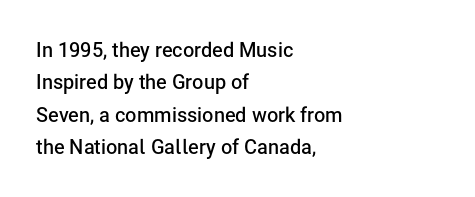
The image shows 20 px text type, upright; set left-aligned, normal line spacing (1.62x), normal letter spacing, not underlined.
